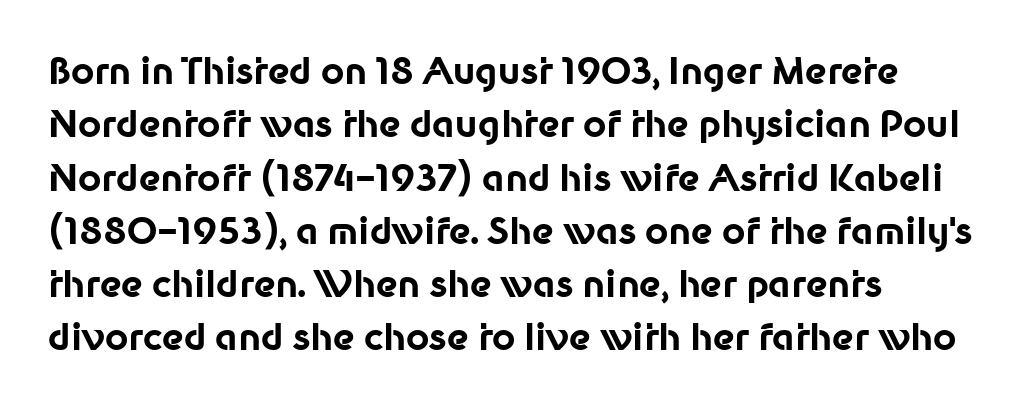
Caption: bold face, heavy strokes. Quick note: not italic, upright. Each letter keeps its own natural width here, so spacing adapts to shape. The zone under the glyphs is completely vacant. Horizontal bands of white between lines are of average thickness. You could call the tracking neutral — neither tight nor loose.
